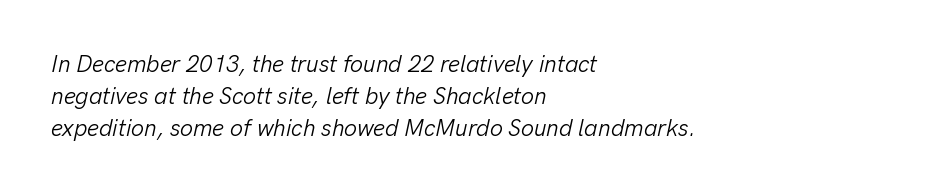
{"italic": "yes", "lean": "right", "slant_degrees": 13, "bold": "no", "underline": "no", "align": "left", "line_spacing": "normal", "line_spacing_ratio": 1.4, "letter_spacing": "normal", "letter_spacing_em": 0.0, "glyph_px": 23}
